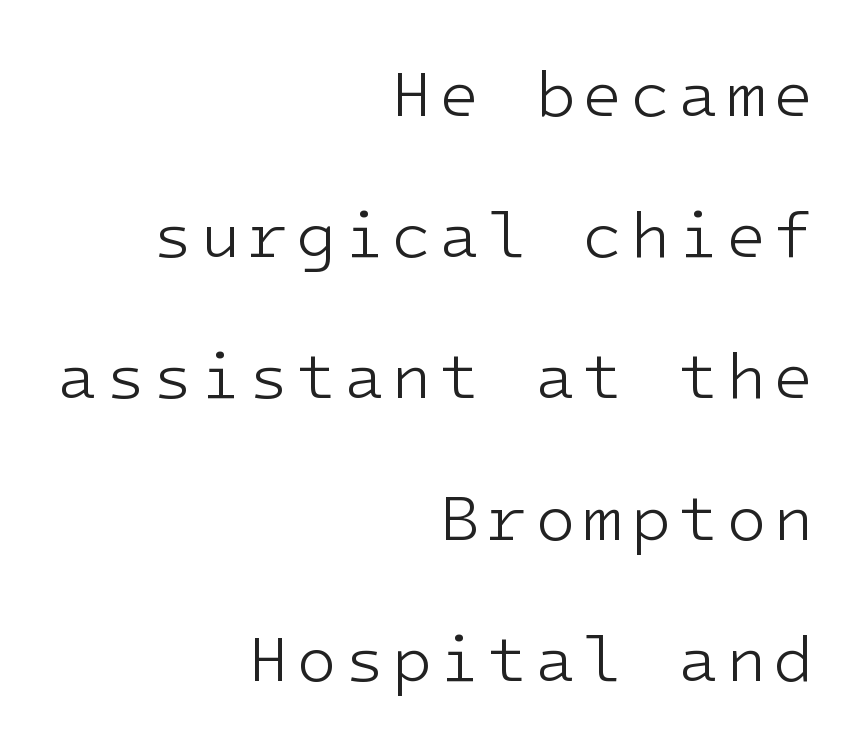
The typesetter chose a ragged-left arrangement here. The specimen reads as upright at a glance. Typographically, this falls in the sans-serif category. Unbolded letterforms with no extra heft. Quick note: interline space is abundant. Honestly, there is no underline to notice here at all.
